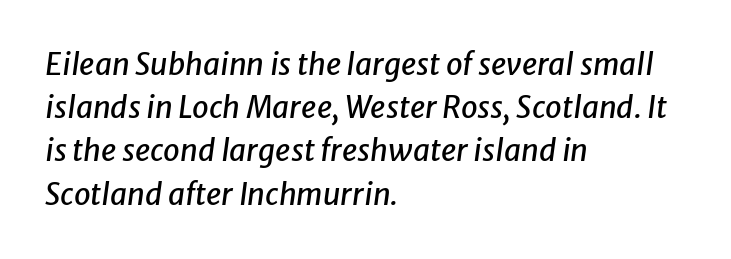
Q: Is the text italic (slanted)? A: Yes, it leans right by about 8 degrees.
Q: Is the text underlined? A: No.
Q: How is the paragraph aligned? A: Left-aligned.
Q: Is the spacing between letters normal or unusually wide? A: Normal.
Q: Is the spacing between lines tight, normal or loose? A: Normal.
Q: Width (condensed, normal, or wide)? A: Normal.
Q: Stroke contrast? A: Low.
Q: x-height? A: Medium.
Q: Monospaced? A: No.
